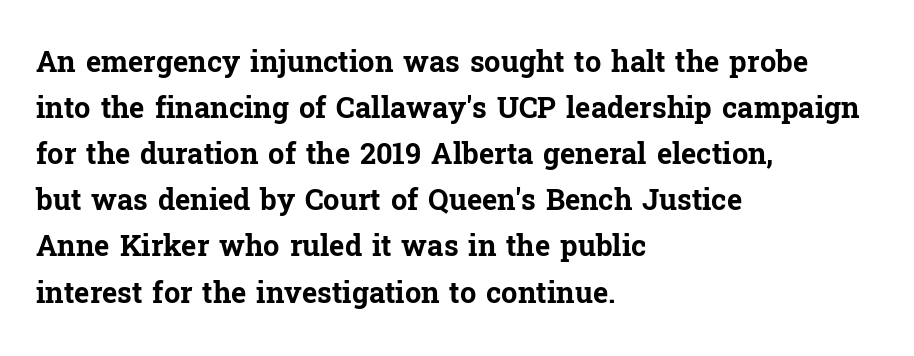
The image shows 29 px bold serif type, upright; set left-aligned, normal line spacing (1.59x), normal letter spacing, not underlined; low stroke contrast and a medium x-height.
